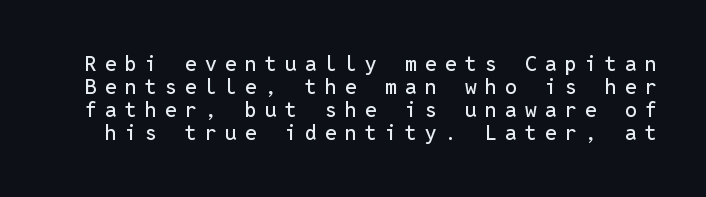
Caption: expanded tracking, letters set apart. When letters stand straight like this, we call the style roman or upright. Letters rest on an invisible, unmarked baseline. The vertical gap from one line to the next is small.
